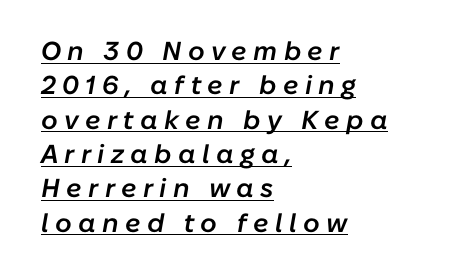
Which margin do the lines hug? The left one — the right edge is uneven. Bold? Not quite — semibold, heavier than regular but stopping short. Students, note that the glyphs here are deliberately spaced far apart. There's an unmistakable incline to the writing here. Vertical spacing — default. Is there an underline? Yes — a line sits under the letters.
